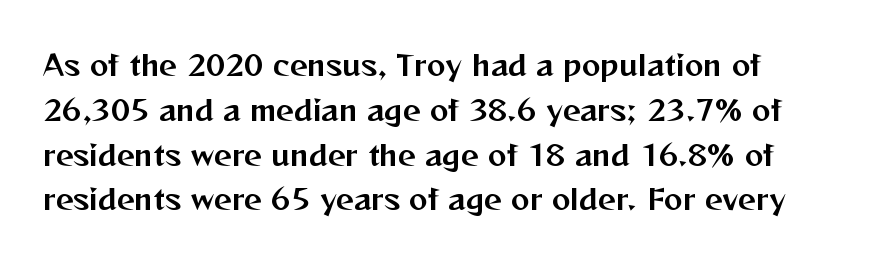
{"serif": "no", "italic": "no", "width": "normal", "stroke_contrast": "medium", "x_height": "medium", "monospaced": "no", "underline": "no", "align": "left", "line_spacing": "normal", "line_spacing_ratio": 1.6, "letter_spacing": "normal", "letter_spacing_em": 0.0, "glyph_px": 28}
